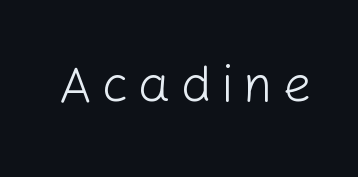
Q: Is the text bold? A: No.
Q: Is the text italic (slanted)? A: No, it is upright.
Q: Is the typeface a serif or a sans-serif typeface? A: Sans-serif.
Q: Is the text underlined? A: No.
Q: Width (condensed, normal, or wide)? A: Normal.
Q: Stroke contrast? A: Low.
Q: x-height? A: Medium.
Q: Monospaced? A: No.
